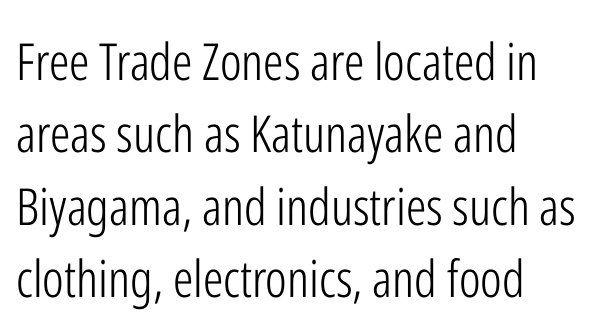
Q: Is the text bold? A: No.
Q: Is the text italic (slanted)? A: No, it is upright.
Q: Is the typeface a serif or a sans-serif typeface? A: Sans-serif.
Q: Is the text underlined? A: No.
Q: How is the paragraph aligned? A: Left-aligned.
Q: Is the spacing between letters normal or unusually wide? A: Normal.
Q: Is the spacing between lines tight, normal or loose? A: Normal.
Q: Width (condensed, normal, or wide)? A: Condensed.
Q: Stroke contrast? A: Low.
Q: x-height? A: Medium.
Q: Monospaced? A: No.
